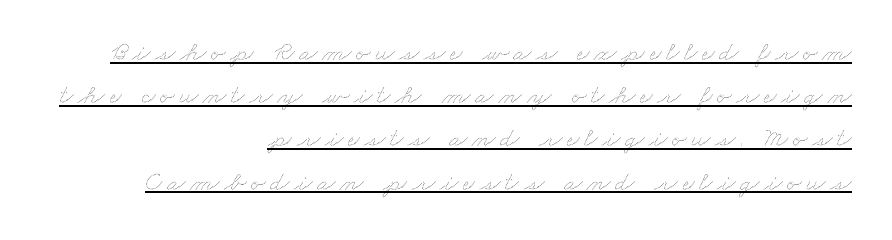
Q: Is the text bold? A: No.
Q: Is the text underlined? A: Yes.
Q: How is the paragraph aligned? A: Right-aligned.
Q: Is the spacing between lines tight, normal or loose? A: Normal.
